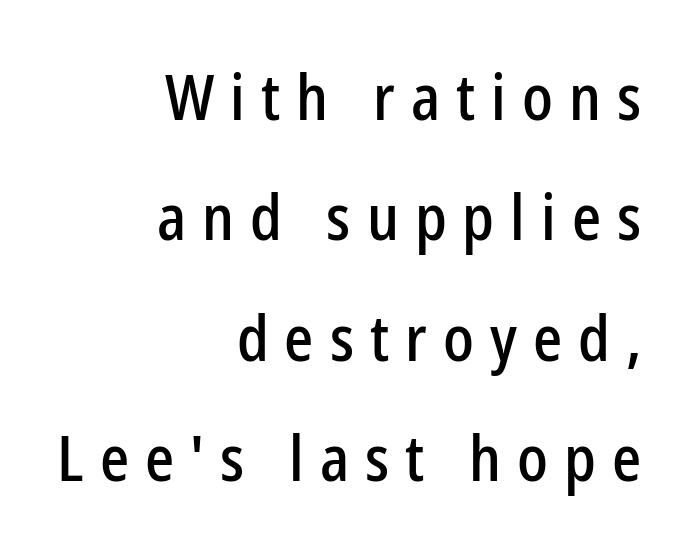
The image shows 64 px condensed sans-serif type, upright; set right-aligned, line spacing 1.88x, unusually wide letter spacing (+0.25 em), not underlined; low stroke contrast and a medium x-height.
